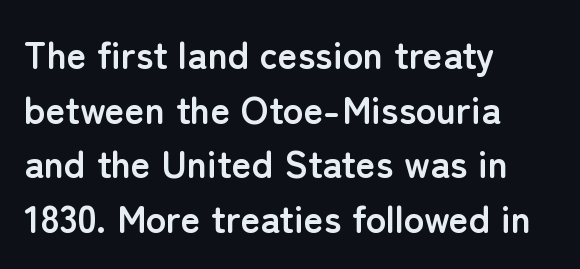
The characters display no serif detailing; their extremities are plain. Is this a fixed-width face? No — the glyphs have proportional, varying widths. Any mark beneath the type? The region is blank. These lines stack with their left ends in a neat column. When letters stand straight like this, we call the style roman or upright. The line-height multiplier appears to be the usual default.
